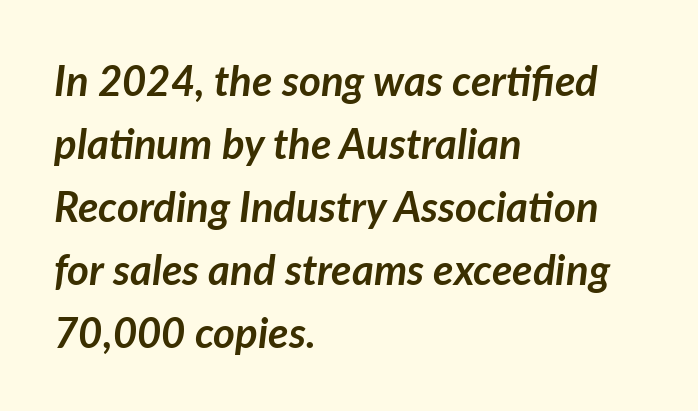
The image shows 42 px semibold type, italic (leaning right); set left-aligned, normal line spacing (1.5x), normal letter spacing, not underlined; low stroke contrast and a medium x-height.
